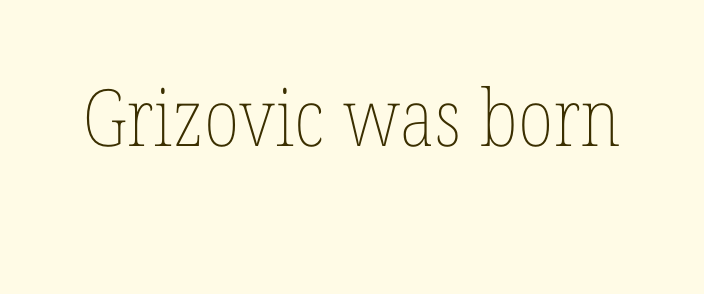
{"italic": "no", "bold": "no", "weight": "thin", "width": "condensed", "stroke_contrast": "low", "x_height": "medium", "monospaced": "no", "underline": "no", "letter_spacing": "normal", "letter_spacing_em": 0.0, "glyph_px": 79}
